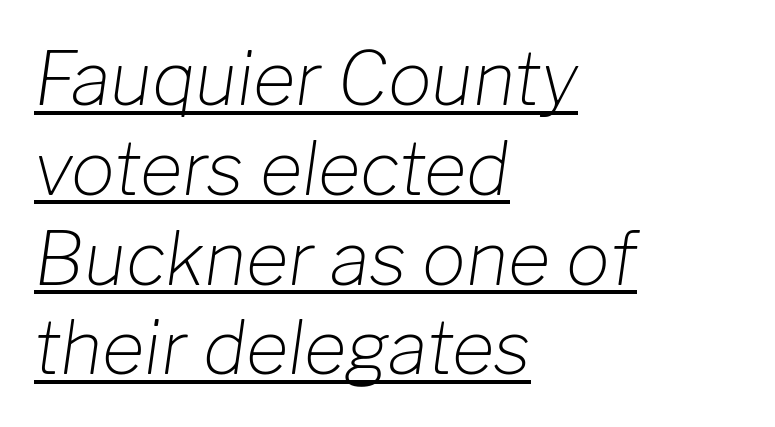
Q: Is the text bold? A: No.
Q: Is the text italic (slanted)? A: Yes, it leans right by about 8 degrees.
Q: Is the text underlined? A: Yes.
Q: How is the paragraph aligned? A: Left-aligned.
Q: Is the spacing between letters normal or unusually wide? A: Normal.
Q: Width (condensed, normal, or wide)? A: Normal.
Q: Stroke contrast? A: Low.
Q: x-height? A: Medium.
Q: Monospaced? A: No.
